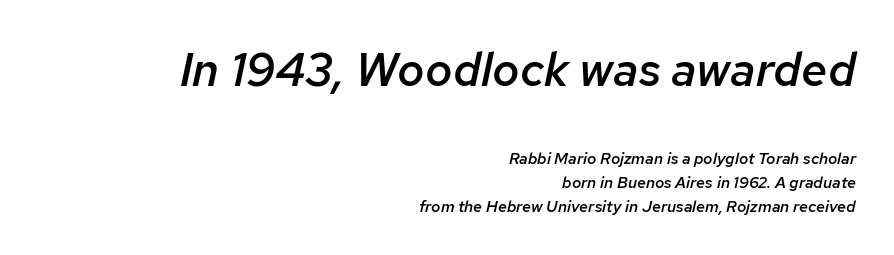
Note the varied advance widths — an 'i' is clearly narrower than an 'm'. Block one is the big one; block two sits smaller underneath. Look at the stroke-to-counter ratio: somewhat heavy, a semibold. Slant detected: the letters are inclined. Between one letter and the next there's only the usual sliver of space.
